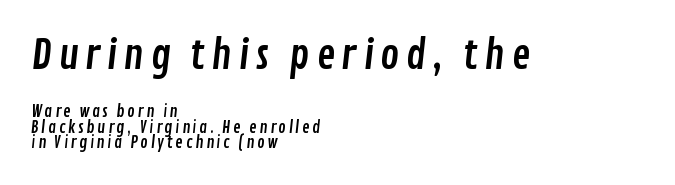
The image shows 40 px condensed sans-serif type; set left-aligned, tight line spacing (0.96x), not underlined; the first (top) block is 2.5x larger; low stroke contrast and a medium x-height.
